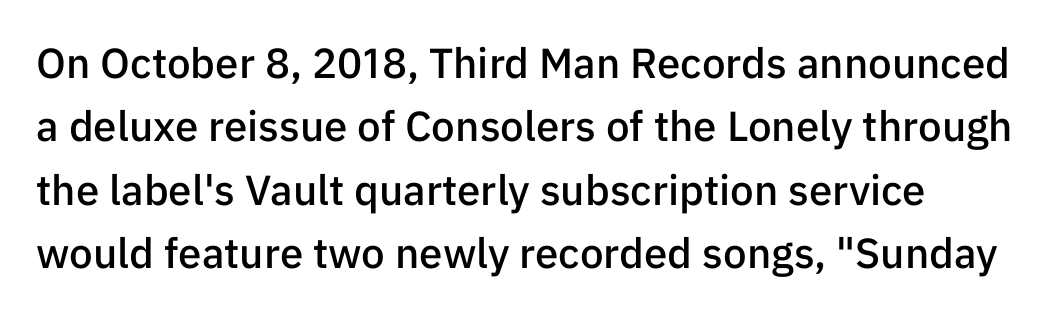
Q: Is the text bold? A: Semi-bold.
Q: Is the text italic (slanted)? A: No, it is upright.
Q: Is the typeface a serif or a sans-serif typeface? A: Sans-serif.
Q: Is the text underlined? A: No.
Q: How is the paragraph aligned? A: Left-aligned.
Q: Is the spacing between letters normal or unusually wide? A: Normal.
Q: Is the spacing between lines tight, normal or loose? A: Normal.
Q: Width (condensed, normal, or wide)? A: Normal.
Q: Stroke contrast? A: Low.
Q: x-height? A: Medium.
Q: Monospaced? A: No.
